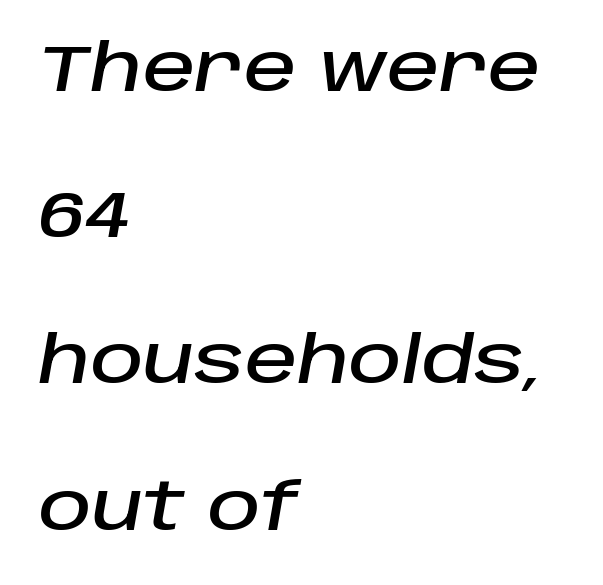
Is this a fixed-width face? No — the glyphs have proportional, varying widths. Each row of text sits above clean, open space. Quick note: interline space is abundant. A typesetter would call this zero additional tracking. A classic flush-left, rag-right setting is used for this passage. Rendered with sloped, italic letterforms.
